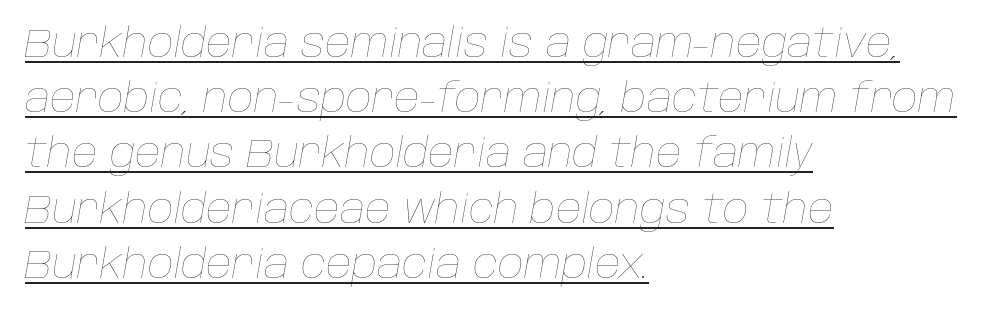
Weight: in the light-to-regular range. Observe the lean: these are italic letterforms. Each line starts at the same left margin while the right side varies. The gaps between neighbouring characters are ordinary and unremarkable. Vertical spacing — default. The glyphs are accompanied by a horizontal stroke just below them.
